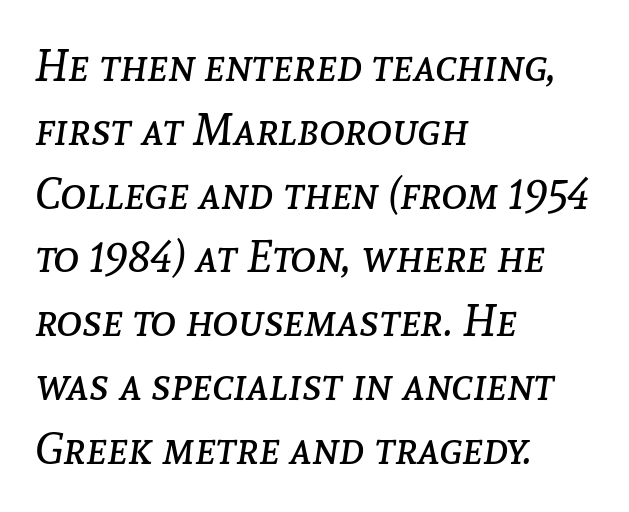
The string is rendered with underlining switched off. This sample has the flowing, uneven cadence of proportional lettering. Caption: standard tracking, unaltered. Leading: standard.
